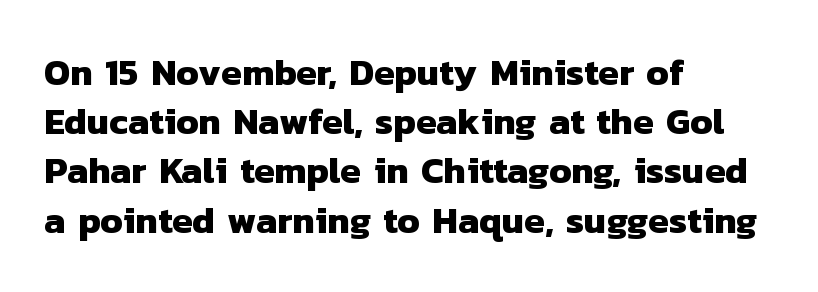
The image shows 37 px heavy sans-serif type; set left-aligned, normal line spacing (1.33x), normal letter spacing, not underlined; low stroke contrast and a medium x-height.
